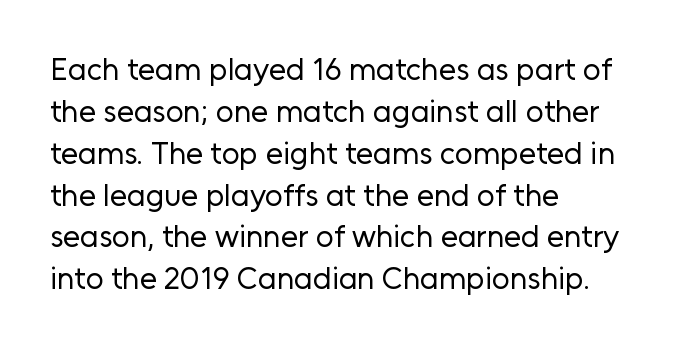
The horizontal fit of the characters is conventional and even. Nobody drew a line under any word here. Honestly, the row spacing looks completely unremarkable. A light-to-regular cut is what we see here. One-word summary of the alignment: left.
